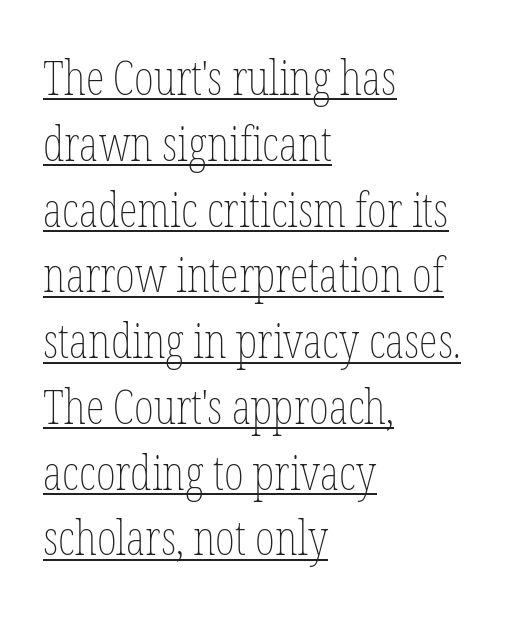
Baseline-to-baseline distance is the conventional proportion of letter height. The setting favours the left margin, as ordinary paragraphs usually do. Unlike italic type, these characters show no tilt at all. Each word holds together tightly as a unit, with standard inter-letter gaps.
